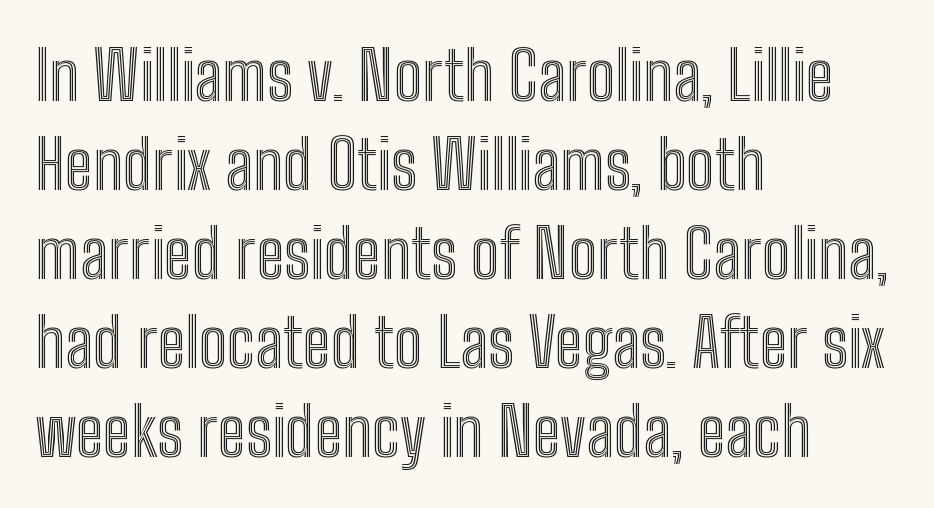
Q: Is the text italic (slanted)? A: No, it is upright.
Q: Is the text underlined? A: No.
Q: How is the paragraph aligned? A: Left-aligned.
Q: Is the spacing between letters normal or unusually wide? A: Normal.
Q: Is the spacing between lines tight, normal or loose? A: Normal.
Q: Width (condensed, normal, or wide)? A: Condensed.
Q: x-height? A: Medium.
Q: Monospaced? A: No.
